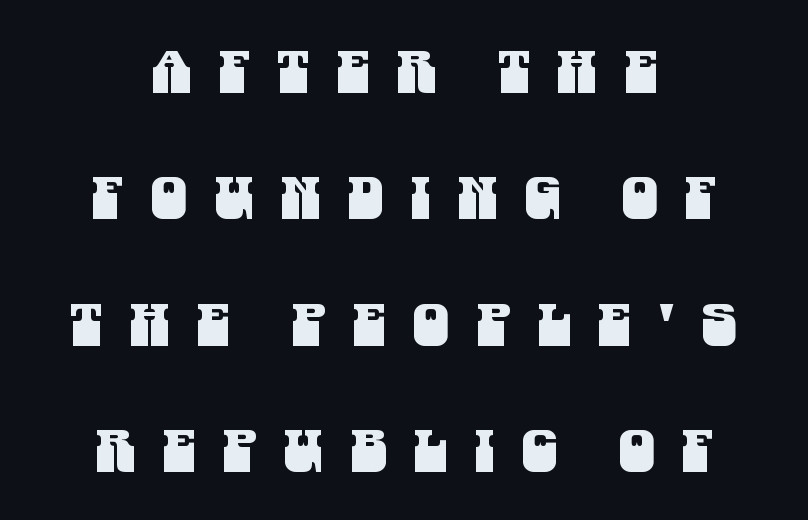
These lines are composed in type without serifs. Both edges are ragged and mirror each other, which tells us the setting is centered. Has an underline been added? It has not. Horizontal bands of white between lines are thick stripes. Proportional: the letters do not fall into vertical columns.
